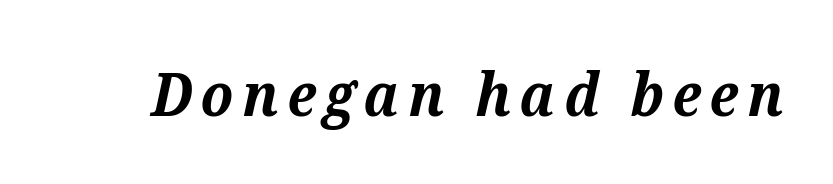
Q: Is the text bold? A: Yes.
Q: Is the text italic (slanted)? A: Yes, it leans right by about 12 degrees.
Q: Is the typeface a serif or a sans-serif typeface? A: Serif.
Q: Is the text underlined? A: No.
Q: Width (condensed, normal, or wide)? A: Normal.
Q: Stroke contrast? A: Medium.
Q: x-height? A: Medium.
Q: Monospaced? A: No.
